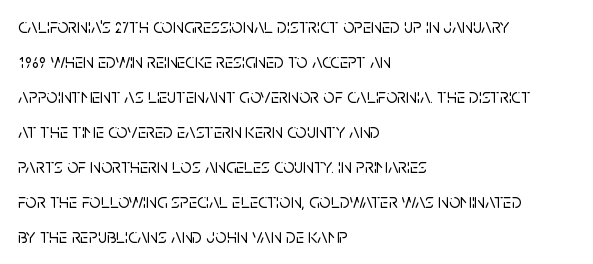
The rag falls on the right side of this text block. The font's upright variant was chosen for this text. Descenders hang freely into open space. Glyph-to-glyph distance matches everyday printed text.
